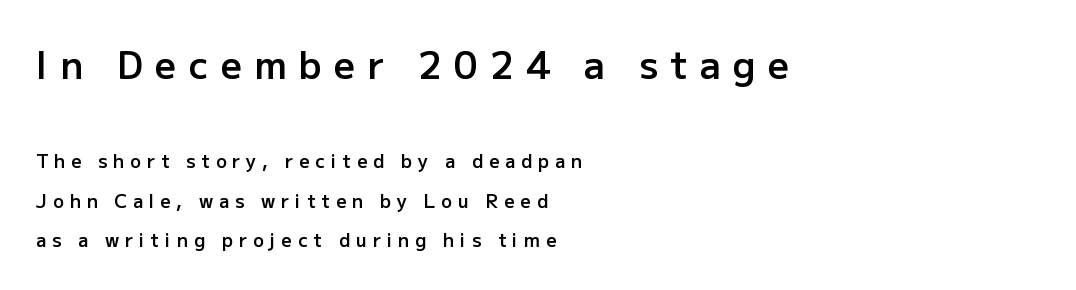
Q: Is the text bold? A: Semi-bold.
Q: Is the text italic (slanted)? A: No, it is upright.
Q: Is the typeface a serif or a sans-serif typeface? A: Sans-serif.
Q: Is the text underlined? A: No.
Q: How is the paragraph aligned? A: Left-aligned.
Q: Is the spacing between letters normal or unusually wide? A: Unusually wide.
Q: Is the spacing between lines tight, normal or loose? A: Loose.
Q: Which block of text is set in a larger size, the first (top) or the second (bottom)? A: The first (top) one.
Q: Width (condensed, normal, or wide)? A: Normal.
Q: Stroke contrast? A: Low.
Q: x-height? A: Medium.
Q: Monospaced? A: No.
